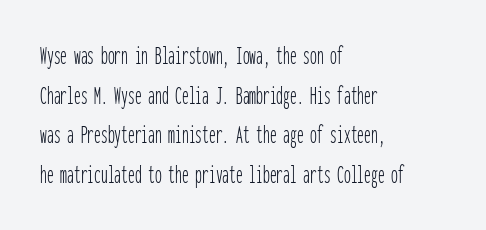
Notice how descenders clear the ascenders below comfortably — that's standard leading. Inter-character spacing is left at the font's built-in metrics. Bare-footed words on every line. The strokes are not fattened; the text isn't bold. A student would call this left alignment; a typographer would say flush left, rag right.
